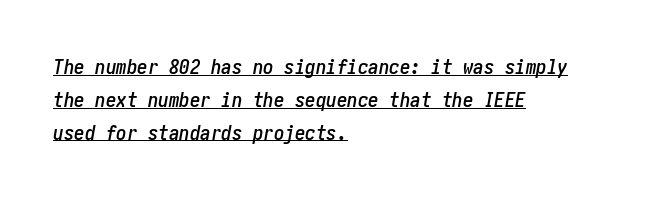
{"italic": "yes", "lean": "right", "slant_degrees": 10, "underline": "yes", "align": "left", "line_spacing": "normal", "line_spacing_ratio": 1.56, "letter_spacing": "normal", "letter_spacing_em": 0.0, "glyph_px": 21}
